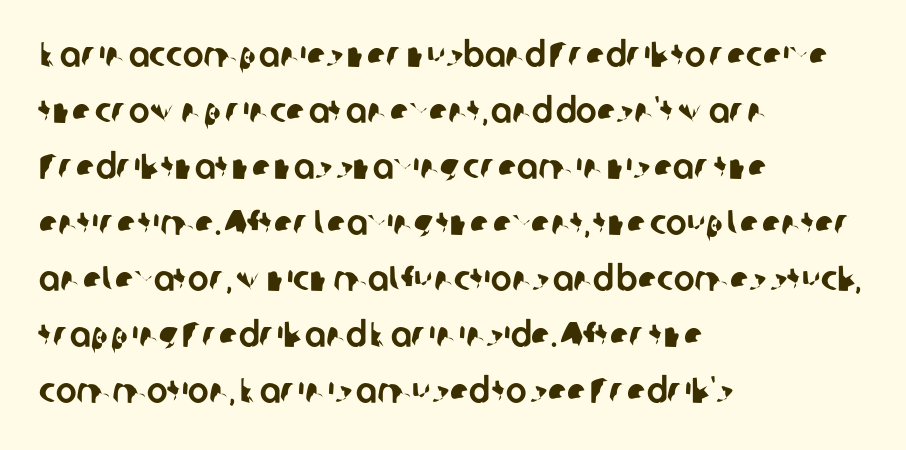
The image shows 35 px sans-serif type; set left-aligned, normal line spacing (1.6x), normal letter spacing, not underlined; low stroke contrast and a medium x-height.
